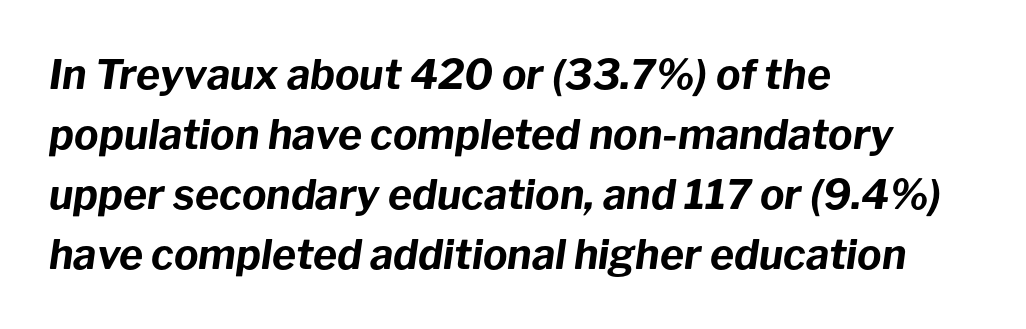
The space beneath each line is pristine and unruled. The lines are quadded left. Whoever set this chose a conventional vertical rhythm. Does the lettering tilt? It does — this is italic. These lines carry a lot of weight — the face is fully bold. No extra tracking has been applied to these lines.
